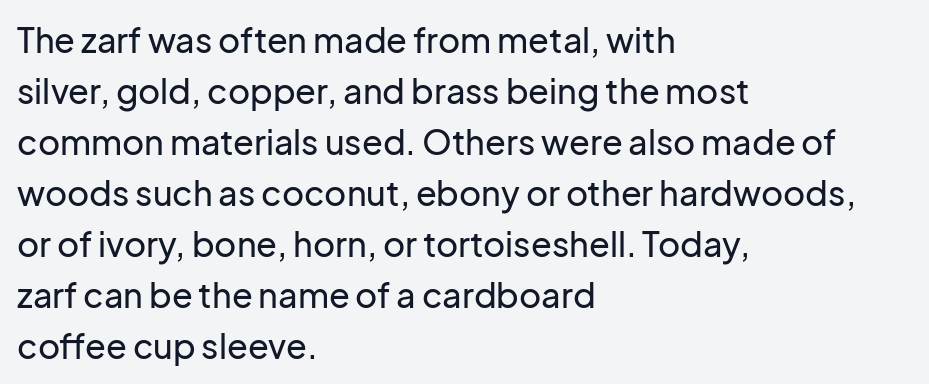
The image shows 34 px sans-serif type, upright; set left-aligned, normal line spacing (1.5x), normal letter spacing, not underlined; low stroke contrast and a medium x-height.
